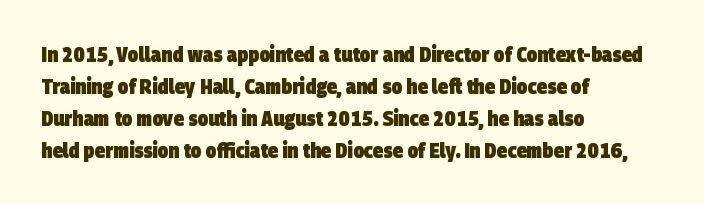
{"bold": "yes", "underline": "no", "align": "left", "line_spacing": "normal", "line_spacing_ratio": 1.52, "letter_spacing": "normal", "letter_spacing_em": 0.0, "glyph_px": 21}
